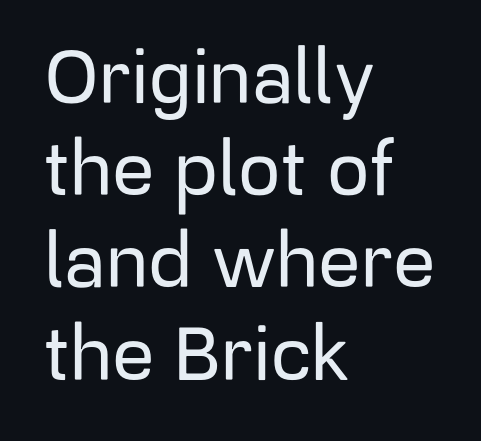
The image shows 75 px sans-serif type, upright; set left-aligned, line spacing 1.23x, normal letter spacing, not underlined; low stroke contrast and a medium x-height.
